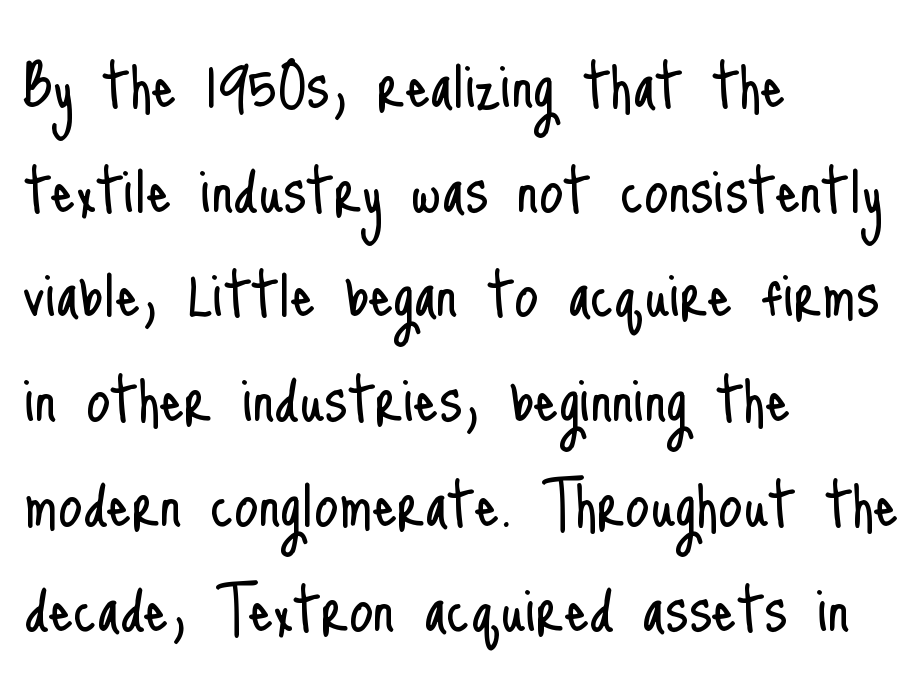
Q: Is the text bold? A: No.
Q: Is the text italic (slanted)? A: No, it is upright.
Q: Is the typeface a serif or a sans-serif typeface? A: Sans-serif.
Q: Is the text underlined? A: No.
Q: How is the paragraph aligned? A: Left-aligned.
Q: Is the spacing between letters normal or unusually wide? A: Normal.
Q: Is the spacing between lines tight, normal or loose? A: Normal.
Q: Width (condensed, normal, or wide)? A: Condensed.
Q: Stroke contrast? A: Low.
Q: x-height? A: Small.
Q: Monospaced? A: No.
